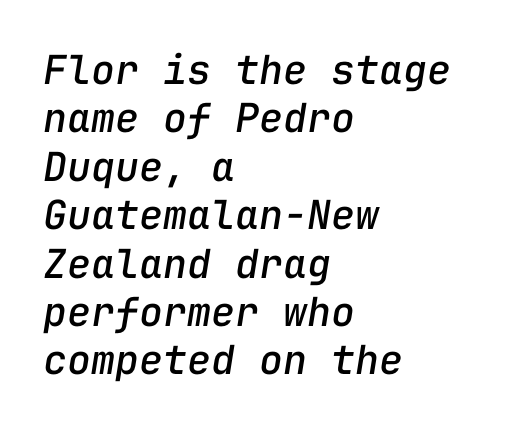
The image shows 40 px text type, italic (leaning right), monospaced; set left-aligned, line spacing 1.21x, normal letter spacing, not underlined; low stroke contrast and a medium x-height.
